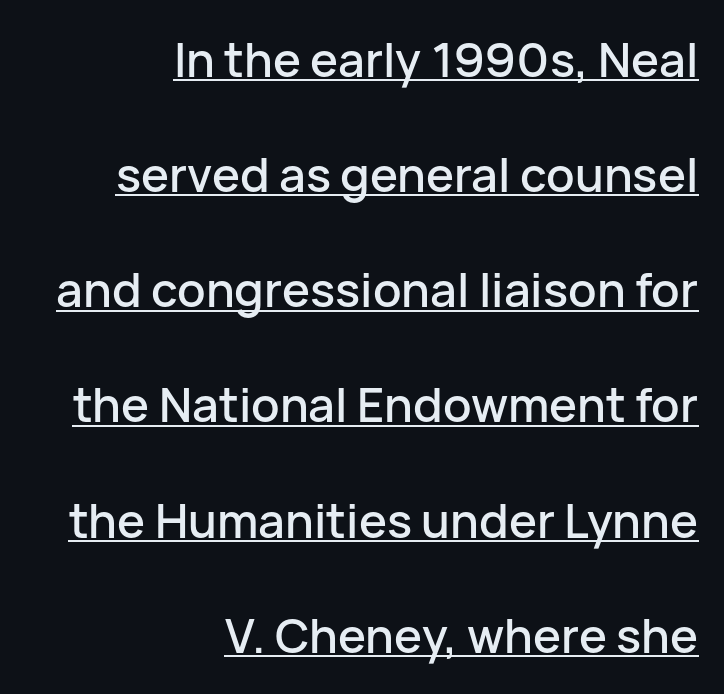
Is this a sans? Yes — the strokes have no serifs. Students, observe: this is what heavily led, spacious text looks like. Each word holds together tightly as a unit, with standard inter-letter gaps. Tall strokes in this sample are plumb rather than angled.
